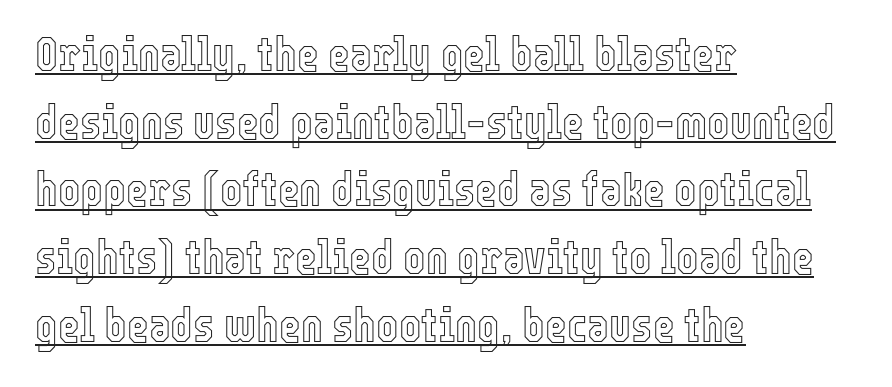
The image shows 47 px condensed type, upright; set left-aligned, normal line spacing (1.44x), normal letter spacing, underlined; a medium x-height.
